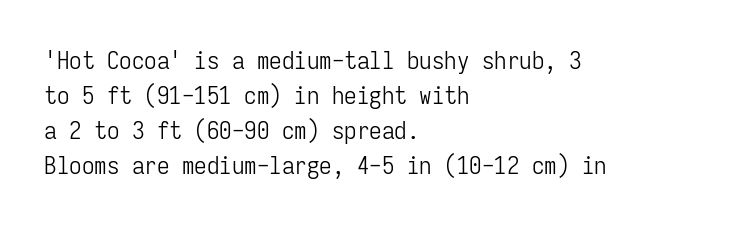
Q: Is the text bold? A: No.
Q: Is the text italic (slanted)? A: No, it is upright.
Q: Is the text underlined? A: No.
Q: How is the paragraph aligned? A: Left-aligned.
Q: Is the spacing between letters normal or unusually wide? A: Normal.
Q: Is the spacing between lines tight, normal or loose? A: Normal.
